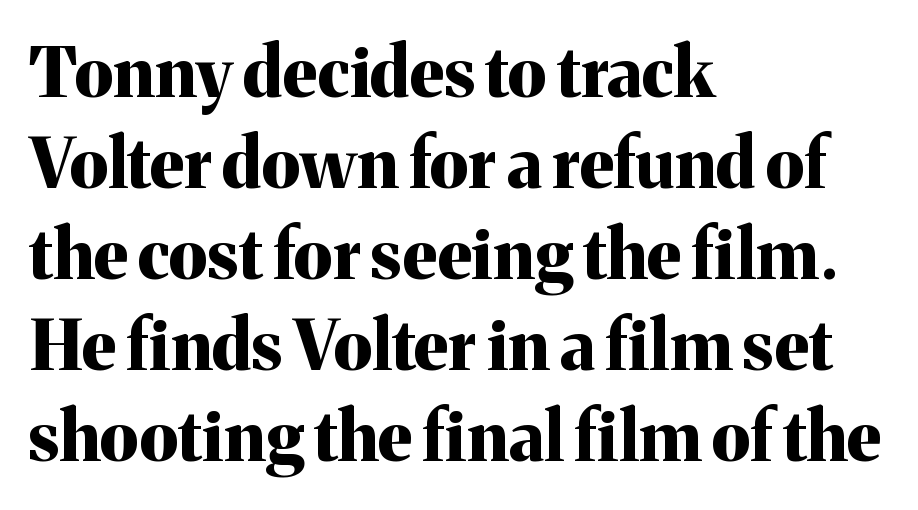
A typesetter would call this proportional, since set widths differ per character. These words are printed bold, with thick strokes throughout. Whoever set this chose a conventional vertical rhythm. The text block is weighted toward the left margin, trailing off unevenly rightward.
